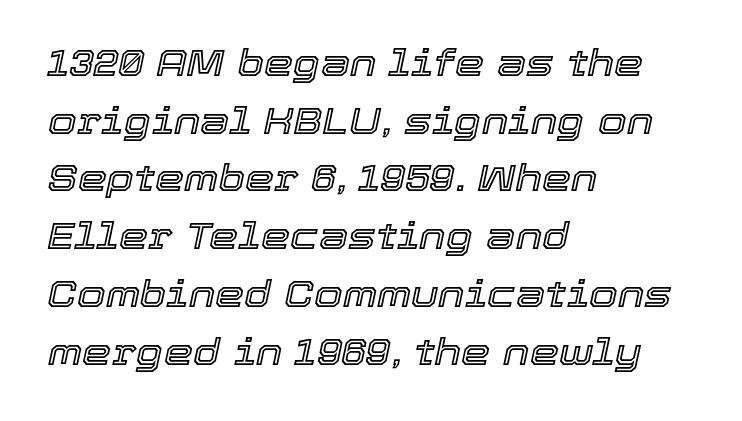
Q: Is the text italic (slanted)? A: Yes, it leans right by about 12 degrees.
Q: Is the text underlined? A: No.
Q: How is the paragraph aligned? A: Left-aligned.
Q: Is the spacing between letters normal or unusually wide? A: Normal.
Q: Is the spacing between lines tight, normal or loose? A: Normal.
Q: Width (condensed, normal, or wide)? A: Normal.
Q: x-height? A: Medium.
Q: Monospaced? A: No.
